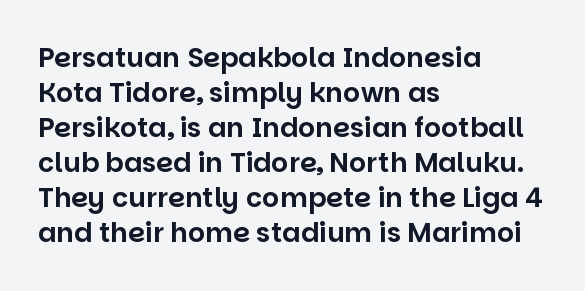
In CSS terms this would be text-align: left. Does the lettering tilt? It doesn't — this is upright. The strip under each line holds only bare page. Each word holds together tightly as a unit, with standard inter-letter gaps. These lines sit exactly where default settings would place them.
